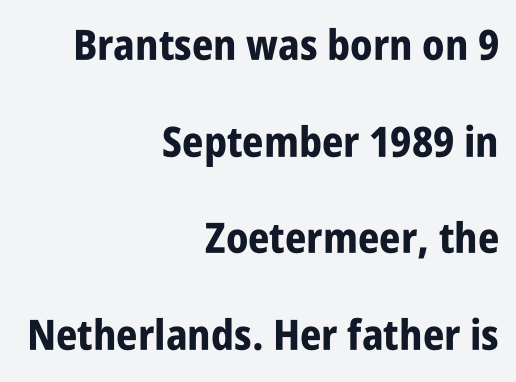
Q: Is the text bold? A: Yes.
Q: Is the text italic (slanted)? A: No, it is upright.
Q: Is the typeface a serif or a sans-serif typeface? A: Sans-serif.
Q: Is the text underlined? A: No.
Q: How is the paragraph aligned? A: Right-aligned.
Q: Is the spacing between letters normal or unusually wide? A: Normal.
Q: Is the spacing between lines tight, normal or loose? A: Loose.
Q: Width (condensed, normal, or wide)? A: Condensed.
Q: Stroke contrast? A: Low.
Q: x-height? A: Large.
Q: Monospaced? A: No.
